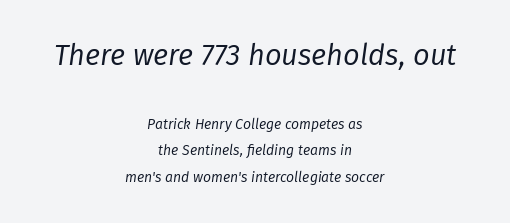
The image shows 29 px regular-weight type, italic (leaning right); set centered, line spacing 1.89x, normal letter spacing, not underlined; the first (top) block is 2.07x larger; low stroke contrast and a medium x-height.
